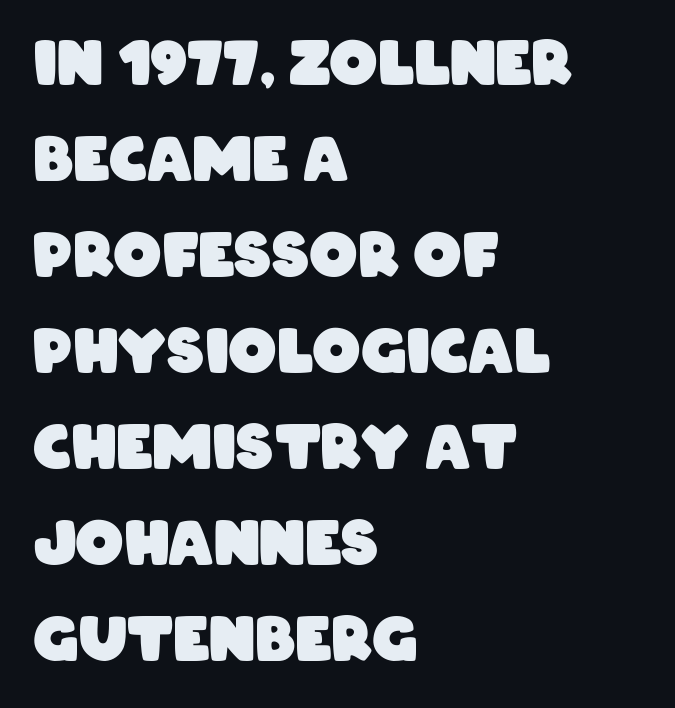
The image shows 60 px heavy, condensed sans-serif type; set left-aligned, normal line spacing (1.6x), normal letter spacing, not underlined; low stroke contrast and a large x-height.
